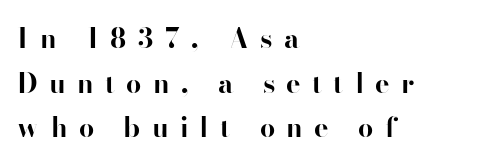
{"italic": "no", "bold": "yes", "underline": "no", "align": "left", "line_spacing": "normal", "line_spacing_ratio": 1.65, "letter_spacing": "wide", "letter_spacing_em": 0.42, "glyph_px": 27}
